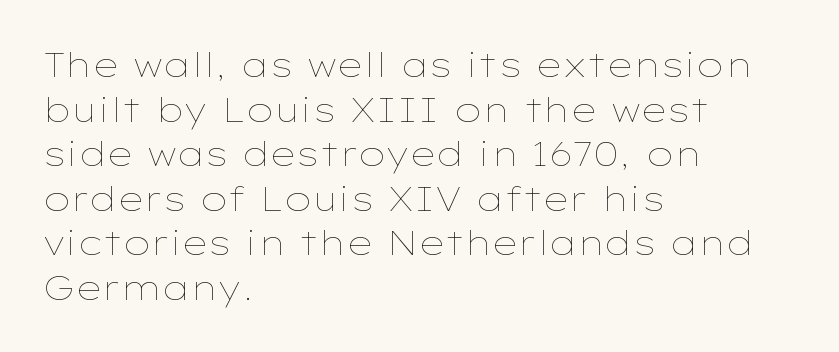
Q: Is the text bold? A: No.
Q: Is the text italic (slanted)? A: No, it is upright.
Q: Is the text underlined? A: No.
Q: How is the paragraph aligned? A: Left-aligned.
Q: Is the spacing between letters normal or unusually wide? A: Normal.
Q: Is the spacing between lines tight, normal or loose? A: Normal.
Q: Width (condensed, normal, or wide)? A: Wide.
Q: Stroke contrast? A: Low.
Q: x-height? A: Medium.
Q: Monospaced? A: No.
